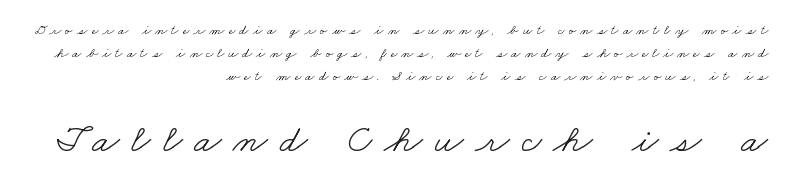
The image shows 40 px light, wide serif type; set right-aligned, normal line spacing (1.63x), unusually wide letter spacing (+0.29 em), not underlined; the second (bottom) block is 2.86x larger; low stroke contrast and a small x-height.
